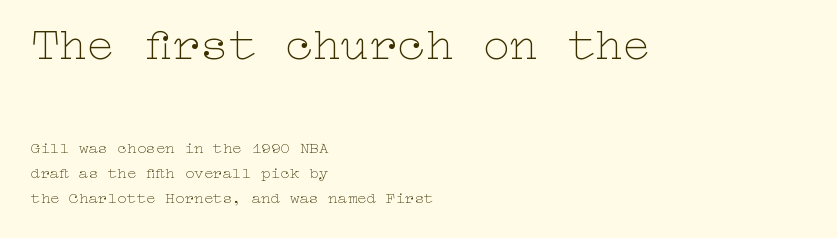
{"italic": "no", "bold": "no", "weight": "thin", "width": "wide", "stroke_contrast": "low", "x_height": "medium", "underline": "no", "align": "left", "line_spacing": "normal", "line_spacing_ratio": 1.58, "letter_spacing": "normal", "letter_spacing_em": 0.0, "larger_block": "first", "size_ratio": 2.94, "glyph_px": 47}
